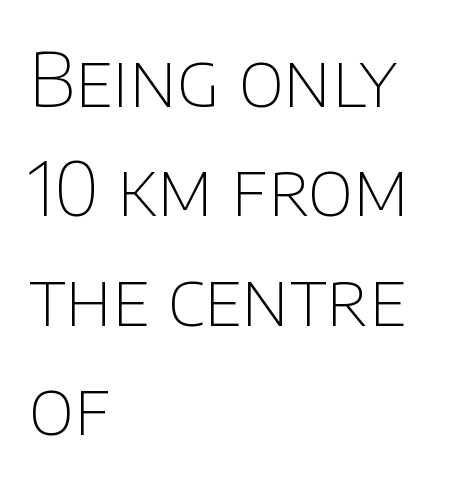
Q: Is the text bold? A: No.
Q: Is the text italic (slanted)? A: No, it is upright.
Q: Is the typeface a serif or a sans-serif typeface? A: Sans-serif.
Q: Is the text underlined? A: No.
Q: How is the paragraph aligned? A: Left-aligned.
Q: Is the spacing between letters normal or unusually wide? A: Normal.
Q: Is the spacing between lines tight, normal or loose? A: Normal.
Q: Width (condensed, normal, or wide)? A: Normal.
Q: Stroke contrast? A: Low.
Q: x-height? A: Large.
Q: Monospaced? A: No.
